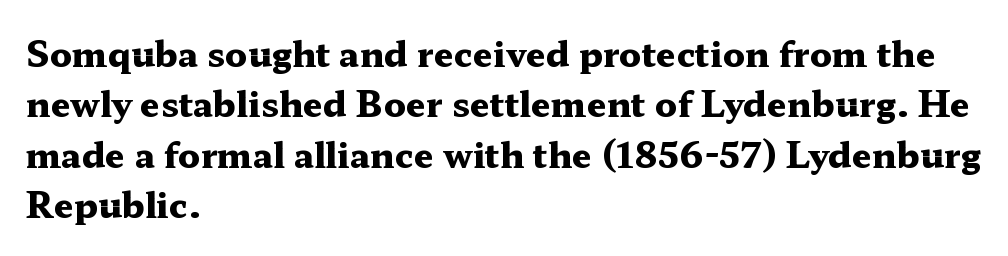
Q: Is the text bold? A: Yes.
Q: Is the text italic (slanted)? A: No, it is upright.
Q: Is the typeface a serif or a sans-serif typeface? A: Serif.
Q: Is the text underlined? A: No.
Q: How is the paragraph aligned? A: Left-aligned.
Q: Is the spacing between letters normal or unusually wide? A: Normal.
Q: Is the spacing between lines tight, normal or loose? A: Normal.
Q: Width (condensed, normal, or wide)? A: Wide.
Q: Stroke contrast? A: Medium.
Q: x-height? A: Medium.
Q: Monospaced? A: No.
